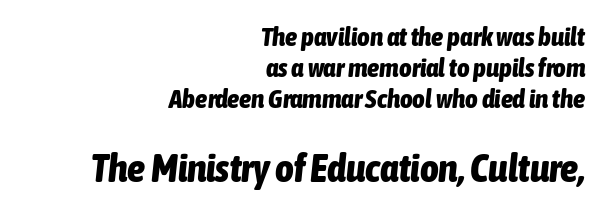
{"italic": "yes", "lean": "right", "slant_degrees": 6, "bold": "yes", "weight": "bold", "width": "condensed", "stroke_contrast": "low", "x_height": "medium", "monospaced": "no", "underline": "no", "align": "right", "line_spacing": "tight", "line_spacing_ratio": 1.14, "letter_spacing": "normal", "letter_spacing_em": 0.0, "larger_block": "second", "size_ratio": 1.48, "glyph_px": 40}
